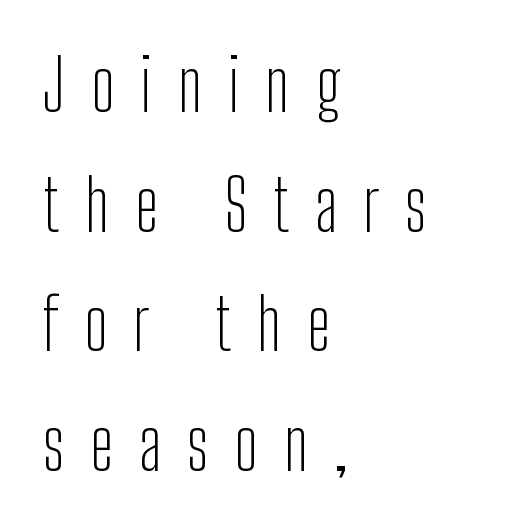
The image shows 70 px light, condensed sans-serif type, upright; set left-aligned, line spacing 1.71x, unusually wide letter spacing (+0.37 em), not underlined; low stroke contrast and a medium x-height.
